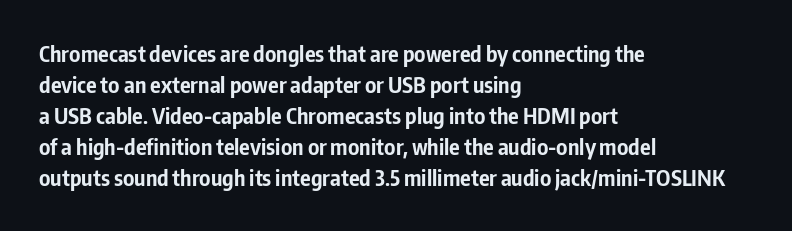
{"italic": "no", "bold": "yes", "underline": "no", "align": "left", "line_spacing": "normal", "line_spacing_ratio": 1.41, "letter_spacing": "normal", "letter_spacing_em": 0.0, "glyph_px": 22}
